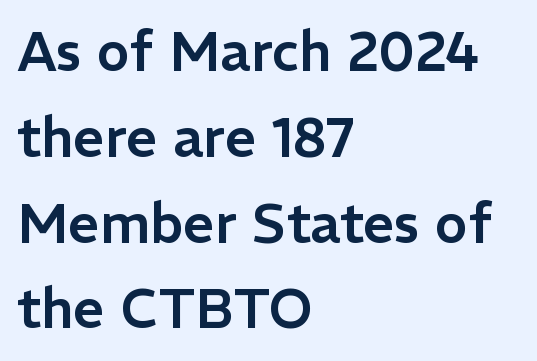
{"serif": "no", "italic": "no", "width": "normal", "stroke_contrast": "low", "x_height": "medium", "monospaced": "no", "underline": "no", "align": "left", "line_spacing": "normal", "line_spacing_ratio": 1.56, "letter_spacing": "normal", "letter_spacing_em": 0.0, "glyph_px": 55}
